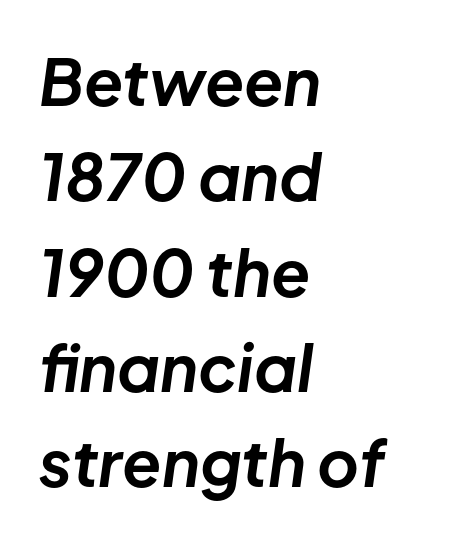
The image shows 64 px bold type, italic (leaning right); set left-aligned, normal line spacing (1.49x), normal letter spacing, not underlined; low stroke contrast and a medium x-height.
